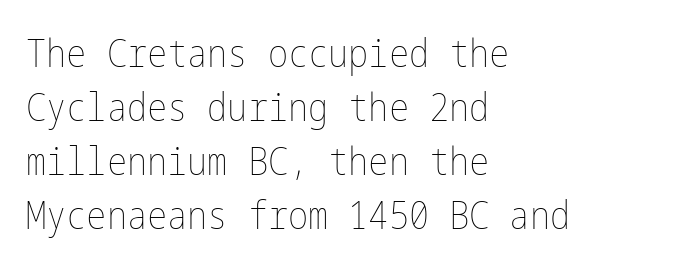
Q: Is the text bold? A: No.
Q: Is the text italic (slanted)? A: No, it is upright.
Q: Is the text underlined? A: No.
Q: How is the paragraph aligned? A: Left-aligned.
Q: Is the spacing between letters normal or unusually wide? A: Normal.
Q: Is the spacing between lines tight, normal or loose? A: Normal.
Q: Width (condensed, normal, or wide)? A: Condensed.
Q: Stroke contrast? A: Low.
Q: x-height? A: Medium.
